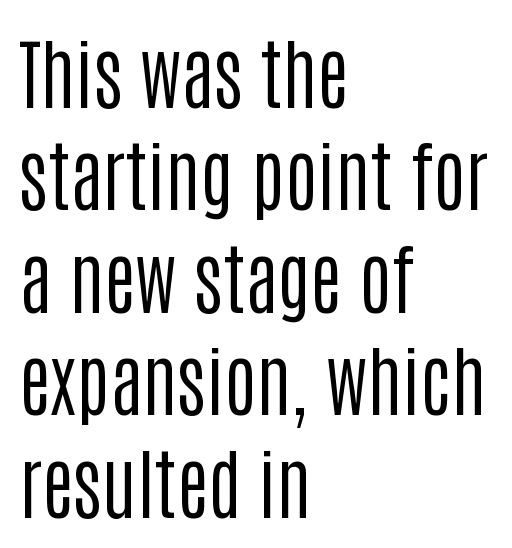
The letters stand straight up with perfectly vertical stems. Beneath every word, the page is bare. A typesetter would call this zero additional tracking. The strokes are not fattened; the text isn't bold. Left-aligned paragraph, ragged on the right.
